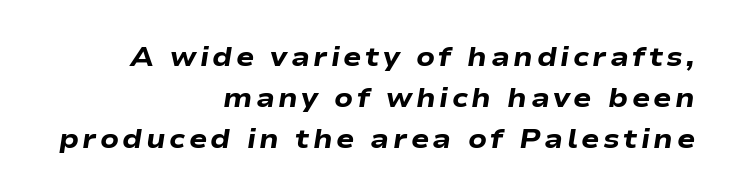
You can tell it's italic because the verticals aren't actually vertical. Is there much room between lines? A standard amount, neither cramped nor airy. Any mark beneath the type? The region is blank. Does the copy run flush right? Yes — the right margin is perfectly even. Weight: bold.
